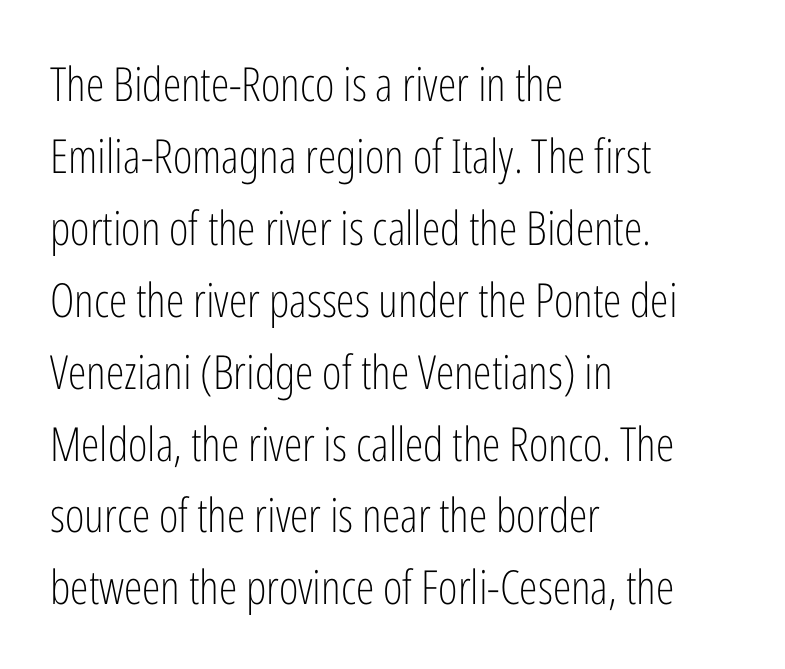
The image shows 47 px light, condensed sans-serif type, upright; set left-aligned, normal line spacing (1.53x), normal letter spacing, not underlined; low stroke contrast and a medium x-height.
